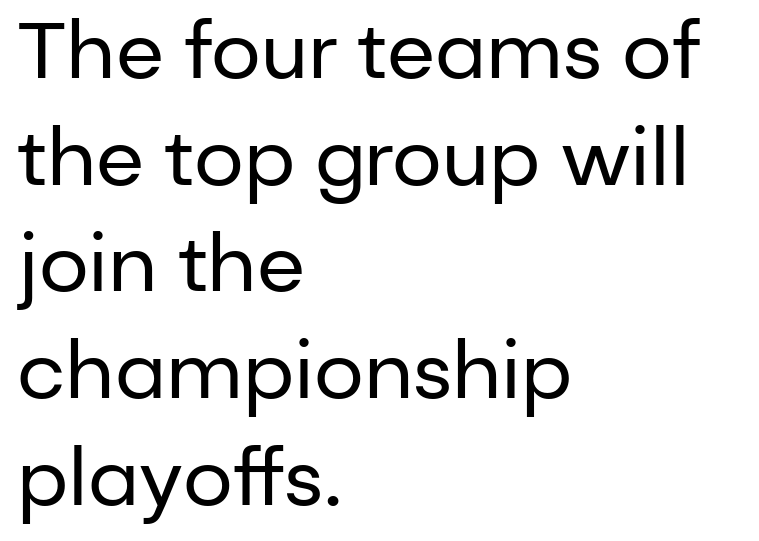
Weight: in the light-to-regular range. The lines in this sample share a left origin and differ only in where they stop. You can tell from the bare stems that sans-serif type was used. Decoration check: the copy has no underline.
